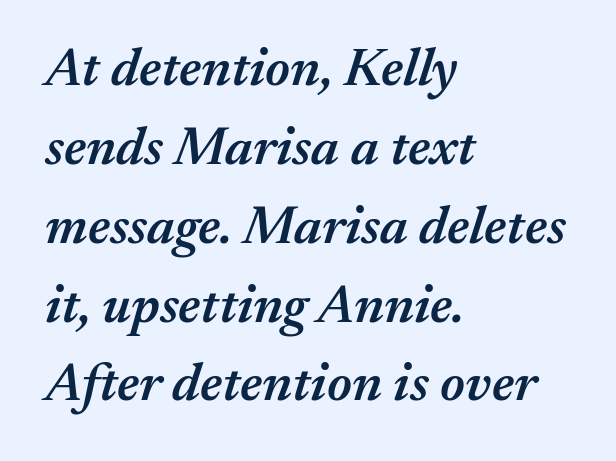
{"italic": "yes", "lean": "right", "slant_degrees": 17, "bold": "semi", "weight": "semibold", "width": "normal", "stroke_contrast": "medium", "x_height": "medium", "monospaced": "no", "underline": "no", "align": "left", "line_spacing": "normal", "line_spacing_ratio": 1.46, "letter_spacing": "normal", "letter_spacing_em": 0.0, "glyph_px": 54}
